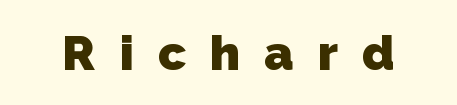
{"serif": "no", "bold": "yes", "weight": "heavy", "width": "normal", "stroke_contrast": "low", "x_height": "medium", "monospaced": "no", "underline": "no", "letter_spacing": "wide", "letter_spacing_em": 0.49, "glyph_px": 49}
